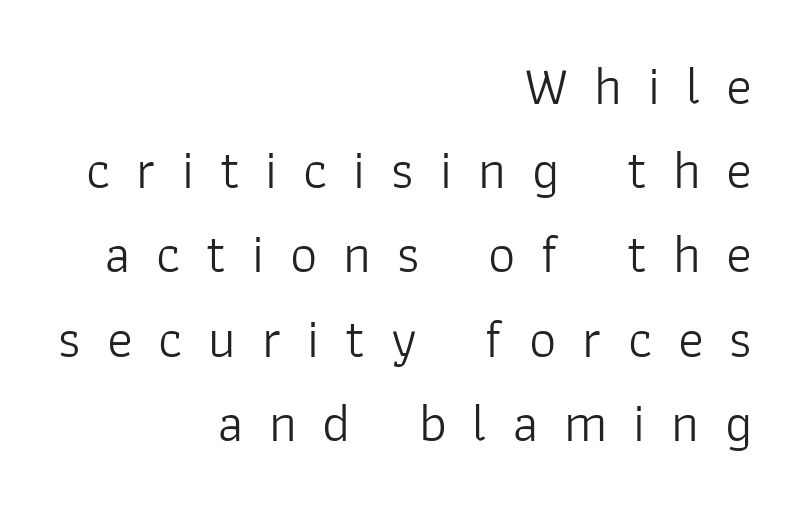
Weight: regular or lighter. A roman cut, with each character standing at attention. A sans-serif font was chosen for this passage. The face used here is proportionally spaced, like ordinary book or web type. Baseline-to-baseline distance is the conventional proportion of letter height.
